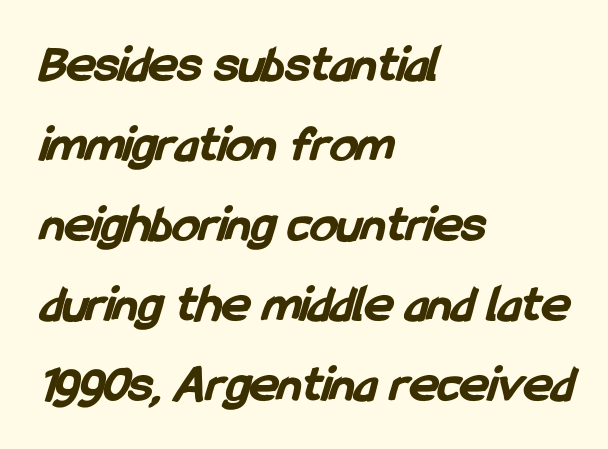
The image shows 54 px bold, condensed sans-serif type; set left-aligned, normal line spacing (1.48x), normal letter spacing, not underlined; low stroke contrast and a medium x-height.
